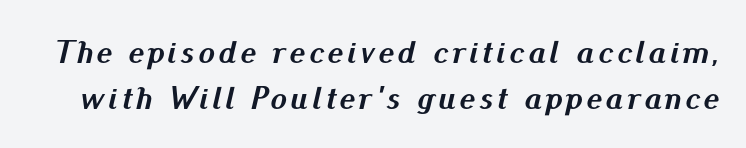
The whole block is typeset with a tilt. In terms of weight, the rendering is a true, heavy bold. The passage shown is typed in a proportional face where columns would drift. Check under the words: just untouched page. This sample keeps an unexceptional amount of space between lines.
